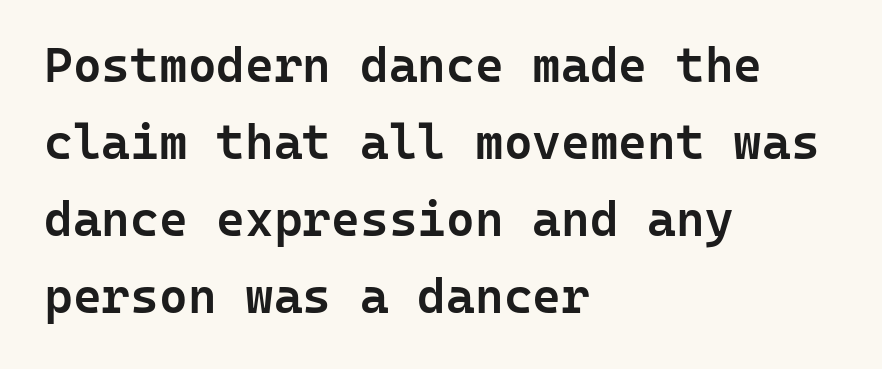
{"serif": "no", "italic": "no", "bold": "semi", "weight": "semibold", "width": "normal", "stroke_contrast": "low", "x_height": "medium", "monospaced": "yes", "underline": "no", "align": "left", "line_spacing": "normal", "line_spacing_ratio": 1.57, "letter_spacing": "normal", "letter_spacing_em": 0.0, "glyph_px": 49}
